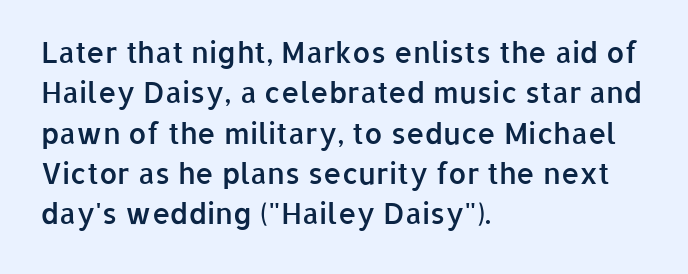
Rendered with straight, roman letterforms. Bare-footed words on every line. How would I describe the line gaps? Plain and ordinary. Here the glyphs are tracked normally, forming tight word shapes. Weight: semibold (demi).
